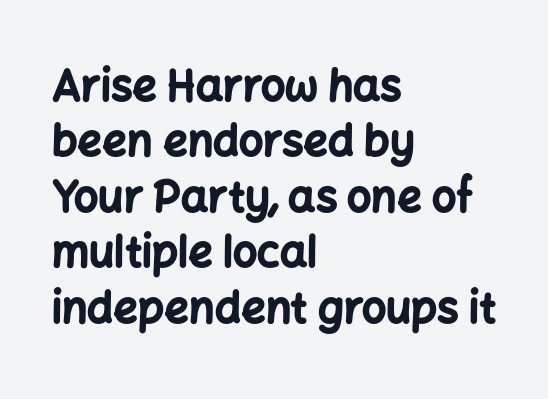
These lines carry a lot of weight — the face is fully bold. A sans-serif font was chosen for this passage. The rag falls on the right side of this text block. Compared with typical paragraphs, the rows here are spaced about the same. Style check: upright.
